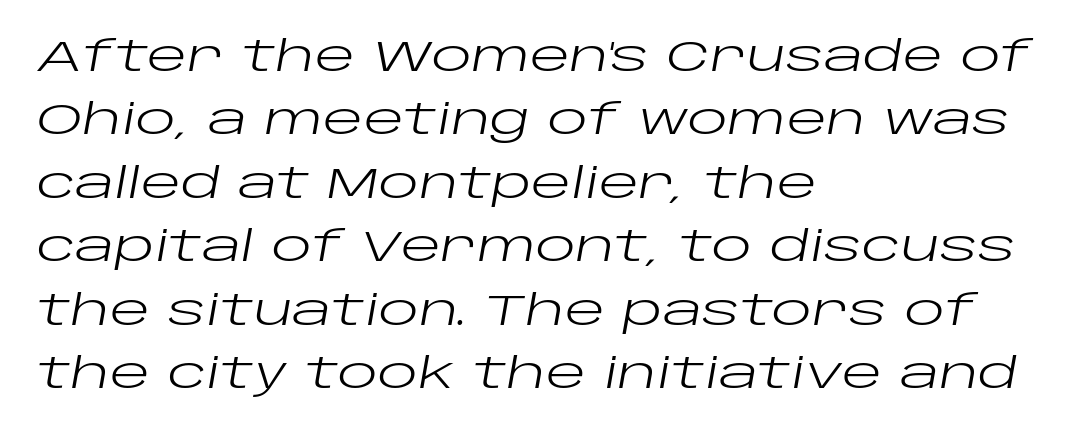
The rag falls on the right side of this text block. Note the varied advance widths — an 'i' is clearly narrower than an 'm'. A bare baseline throughout the passage. Short note: letters normally spaced. In terms of leading, this rendering sits right in the middle.
